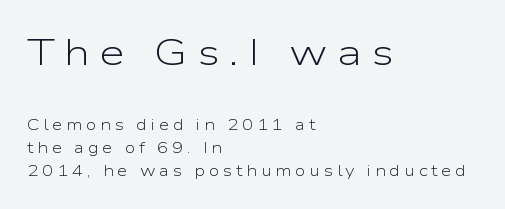
Q: Is the text bold? A: No.
Q: Is the text italic (slanted)? A: No, it is upright.
Q: Is the typeface a serif or a sans-serif typeface? A: Sans-serif.
Q: Is the text underlined? A: No.
Q: How is the paragraph aligned? A: Left-aligned.
Q: Is the spacing between letters normal or unusually wide? A: Unusually wide.
Q: Is the spacing between lines tight, normal or loose? A: Normal.
Q: Which block of text is set in a larger size, the first (top) or the second (bottom)? A: The first (top) one.
Q: Width (condensed, normal, or wide)? A: Wide.
Q: Stroke contrast? A: Low.
Q: x-height? A: Medium.
Q: Monospaced? A: No.
